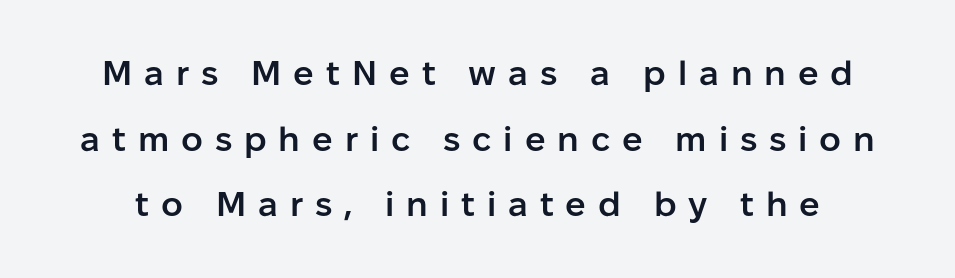
Q: Is the text bold? A: Semi-bold.
Q: Is the text italic (slanted)? A: No, it is upright.
Q: Is the typeface a serif or a sans-serif typeface? A: Sans-serif.
Q: Is the text underlined? A: No.
Q: Is the spacing between letters normal or unusually wide? A: Unusually wide.
Q: Is the spacing between lines tight, normal or loose? A: Loose.
Q: Width (condensed, normal, or wide)? A: Normal.
Q: Stroke contrast? A: Low.
Q: x-height? A: Medium.
Q: Monospaced? A: No.
